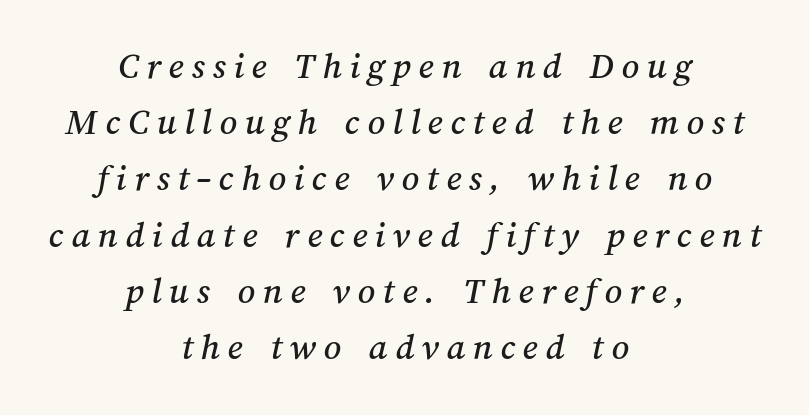
The image shows 38 px text type; set centered, normal line spacing (1.48x), unusually wide letter spacing (+0.2 em), not underlined; medium stroke contrast and a medium x-height.
